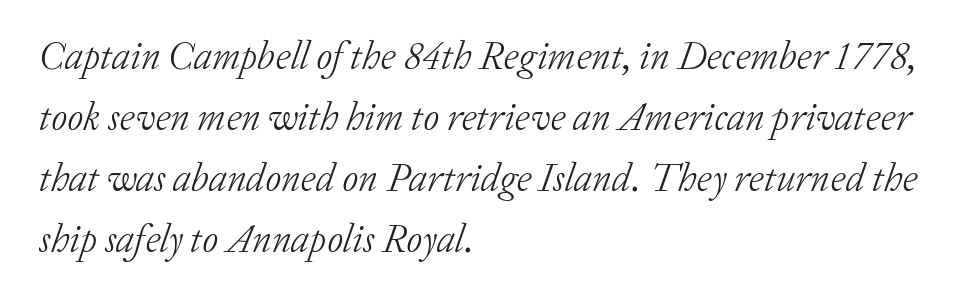
Q: Is the text bold? A: No.
Q: Is the text italic (slanted)? A: Yes, it leans right by about 20 degrees.
Q: Is the typeface a serif or a sans-serif typeface? A: Serif.
Q: Is the text underlined? A: No.
Q: How is the paragraph aligned? A: Left-aligned.
Q: Is the spacing between letters normal or unusually wide? A: Normal.
Q: Is the spacing between lines tight, normal or loose? A: Normal.
Q: Width (condensed, normal, or wide)? A: Normal.
Q: Stroke contrast? A: Low.
Q: x-height? A: Medium.
Q: Monospaced? A: No.
